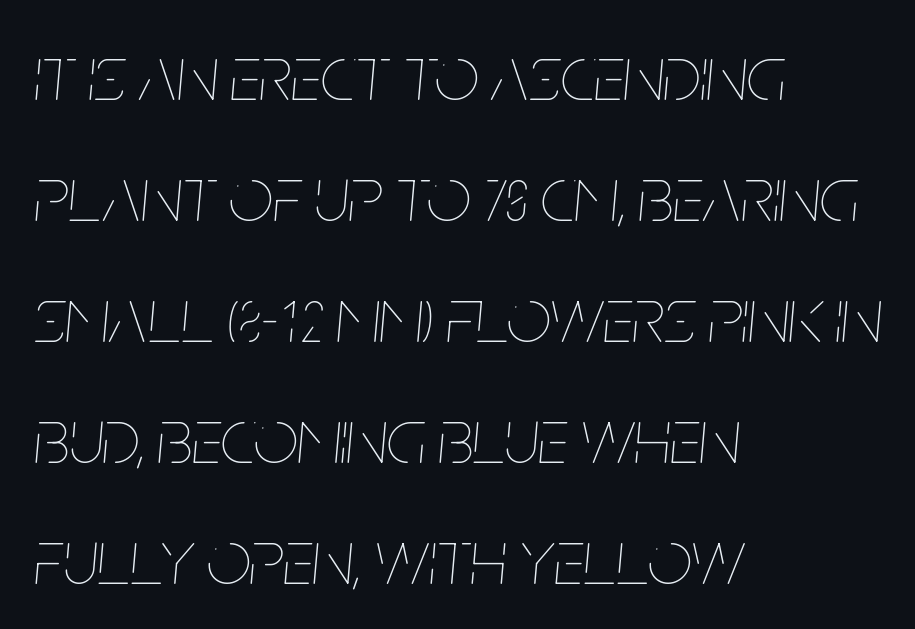
The lettering tilts uniformly, giving the passage an italic look. The font sits on the lighter half of the weight spectrum, regular included. The strip under each line holds only bare page. The paragraph shown leans on its left margin. Nothing unusual about the tracking: characters are spaced as the font intends. Varying glyph widths throughout — classic text-font behaviour.
